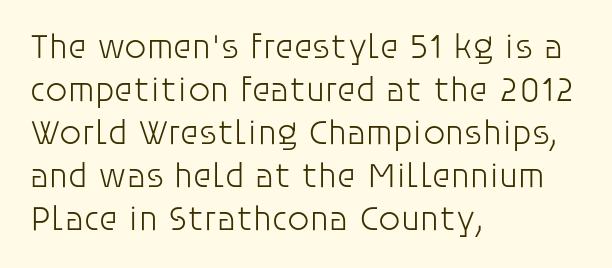
{"serif": "no", "italic": "no", "bold": "no", "weight": "light", "width": "normal", "stroke_contrast": "low", "x_height": "large", "monospaced": "no", "underline": "no", "align": "left", "line_spacing_ratio": 1.23, "letter_spacing": "normal", "letter_spacing_em": 0.0, "glyph_px": 35}
